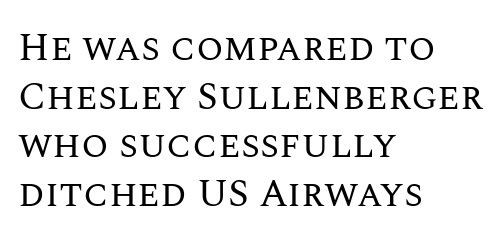
A bare baseline throughout the passage. The face used here is proportionally spaced, like ordinary book or web type. Reading down the block, your eye returns to a fixed left position each line. The face used here is rendered with its standard letterfit. The typeface has the unassuming heft of standard copy or less. Upright lettering throughout.
